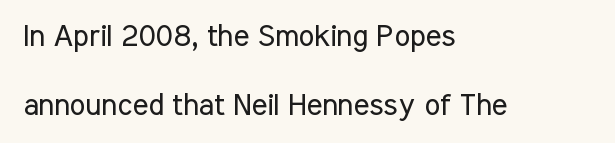
Each stroke keeps to a modest, everyday thickness or less. Caption: standard tracking, unaltered. Every stem runs plumb, perpendicular to the baseline. This rendering employs a face without finishing strokes, i.e., a sans-serif. The vertical gap from one line to the next is large. The specimen omits any rule beneath the text block's lines.
